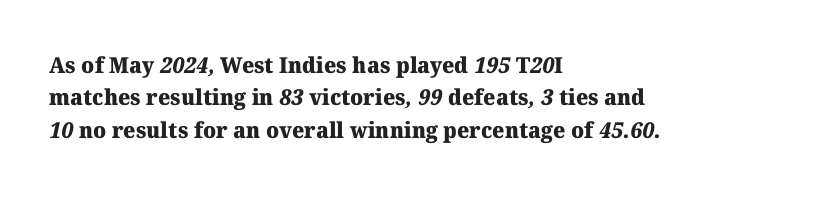
{"bold": "yes", "underline": "no", "align": "left", "line_spacing": "normal", "line_spacing_ratio": 1.47, "letter_spacing": "normal", "letter_spacing_em": 0.0, "glyph_px": 22}
